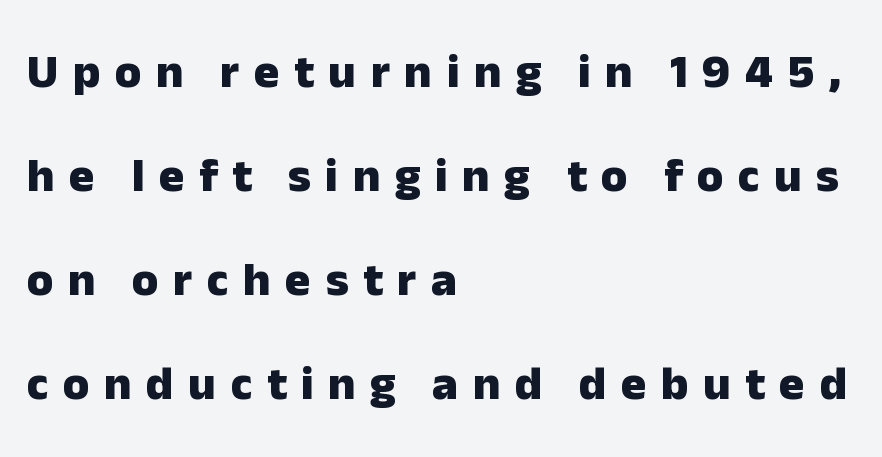
{"serif": "no", "italic": "no", "bold": "yes", "weight": "heavy", "width": "normal", "stroke_contrast": "low", "x_height": "medium", "monospaced": "no", "underline": "no", "align": "left", "line_spacing": "loose", "line_spacing_ratio": 2.17, "letter_spacing": "wide", "letter_spacing_em": 0.3, "glyph_px": 48}
